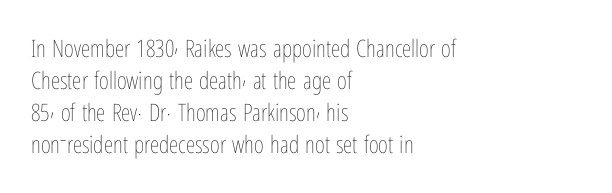
{"italic": "no", "bold": "no", "underline": "no", "align": "left", "line_spacing": "normal", "line_spacing_ratio": 1.34, "letter_spacing": "normal", "letter_spacing_em": 0.0, "glyph_px": 24}
